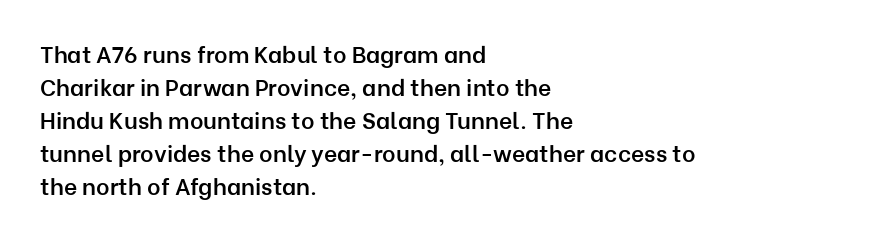
The image shows 23 px text type, upright; set left-aligned, normal line spacing (1.43x), normal letter spacing, not underlined.
